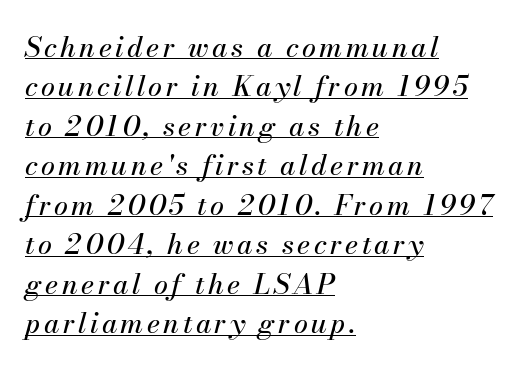
{"italic": "yes", "lean": "right", "slant_degrees": 13, "width": "normal", "stroke_contrast": "medium", "x_height": "small", "monospaced": "no", "underline": "yes", "align": "left", "line_spacing": "normal", "line_spacing_ratio": 1.41, "glyph_px": 28}
